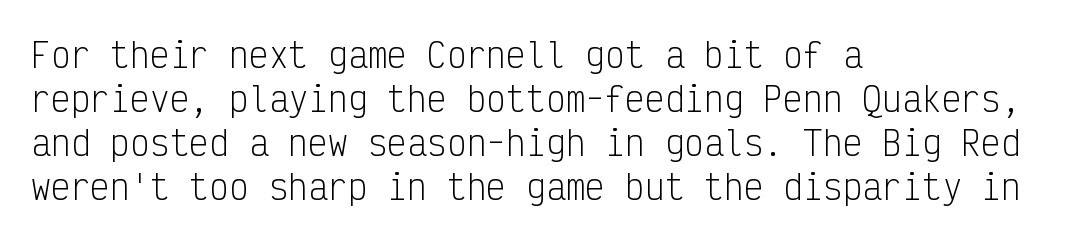
The image shows 33 px light, condensed sans-serif type, upright, monospaced; set left-aligned, normal line spacing (1.33x), normal letter spacing, not underlined; low stroke contrast and a medium x-height.
